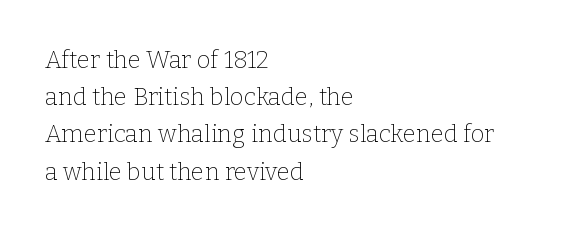
The image shows 24 px text type, upright; set left-aligned, normal line spacing (1.55x), normal letter spacing, not underlined.
